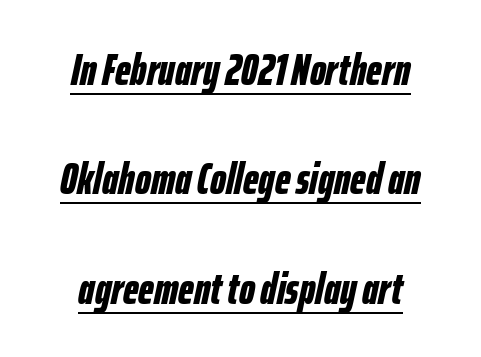
Q: Is the text bold? A: Yes.
Q: Is the text italic (slanted)? A: Yes, it leans right by about 12 degrees.
Q: Is the text underlined? A: Yes.
Q: How is the paragraph aligned? A: Centered.
Q: Is the spacing between letters normal or unusually wide? A: Normal.
Q: Is the spacing between lines tight, normal or loose? A: Loose.
Q: Width (condensed, normal, or wide)? A: Condensed.
Q: Stroke contrast? A: Low.
Q: x-height? A: Medium.
Q: Monospaced? A: No.
